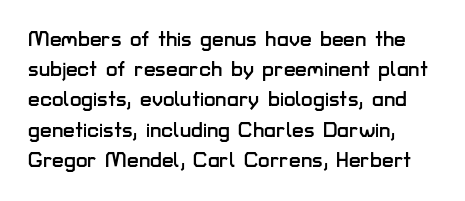
The lines sit at an ordinary, default distance from one another. In terms of posture, this sample is upright. What stands out about the letter spacing? Nothing — it is the standard amount. Leftover space on each line is placed entirely after the last word. Check the space under the baseline: it is left empty.
